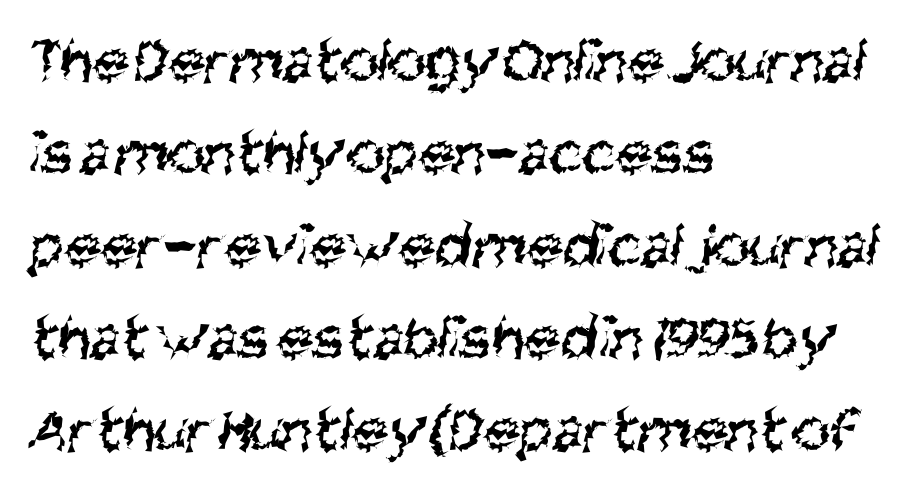
{"serif": "no", "bold": "no", "weight": "regular", "width": "condensed", "stroke_contrast": "medium", "x_height": "large", "monospaced": "no", "underline": "no", "align": "left", "line_spacing": "normal", "line_spacing_ratio": 1.42, "letter_spacing": "normal", "letter_spacing_em": 0.0, "glyph_px": 65}
